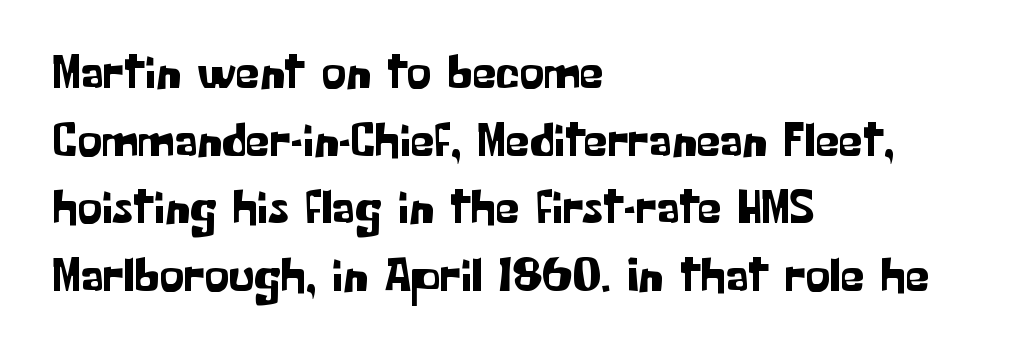
The letters advance in unequal steps, a hallmark of proportional type. Here the glyphs are tracked normally, forming tight word shapes. Anything drawn beneath the words? Only blank space. The rows are spaced the way most documents space them.
